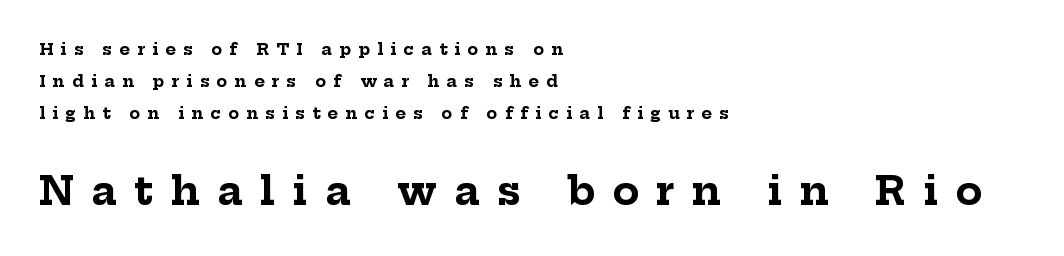
How are the letters spaced? Widely, with obvious added tracking. Note: smaller setting up top, larger setting below. The rendering uses natural spacing where letterforms have individual widths. Horizontal alignment here is leftward, the default for most running prose. These lines are composed in type with serifs. Rows of type keep a wide berth in the vertical direction.
